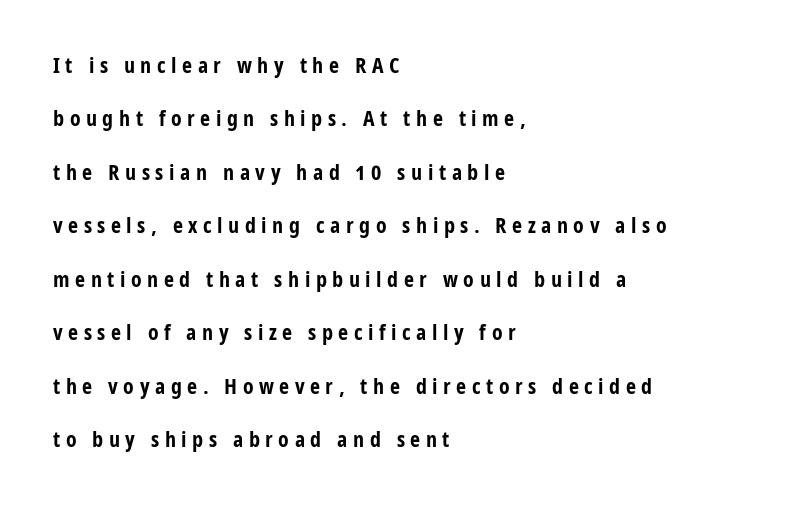
{"italic": "no", "bold": "yes", "underline": "no", "align": "left", "line_spacing": "loose", "line_spacing_ratio": 2.43, "letter_spacing": "wide", "letter_spacing_em": 0.25, "glyph_px": 22}
